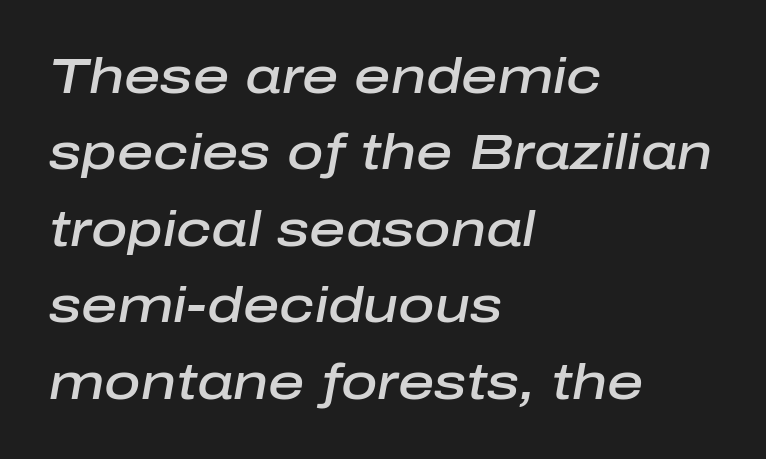
Just letters on the line, the space beneath them empty. If you drew a ruler down the left edge, every line would touch it. Regarding leading, the lines here are spaced in the standard way. A typesetter would mark this as italic.
